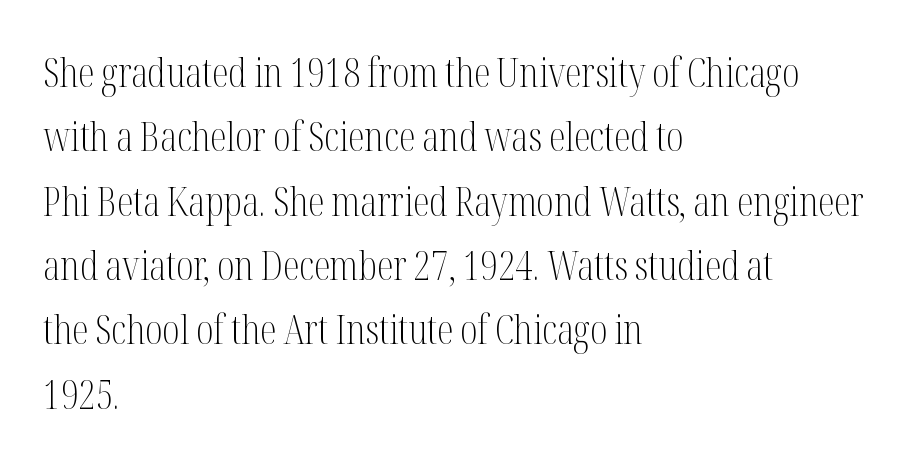
{"serif": "yes", "italic": "no", "bold": "no", "weight": "light", "width": "condensed", "stroke_contrast": "medium", "x_height": "medium", "monospaced": "no", "underline": "no", "align": "left", "line_spacing": "normal", "line_spacing_ratio": 1.57, "letter_spacing": "normal", "letter_spacing_em": 0.0, "glyph_px": 41}
